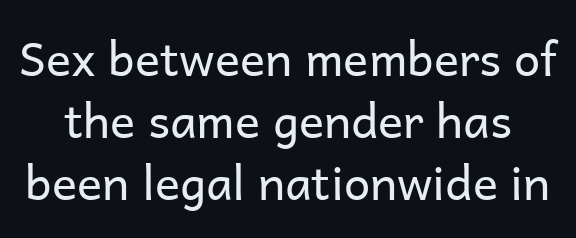
The image shows 47 px regular-weight sans-serif type, upright; set normal line spacing (1.32x), normal letter spacing, not underlined; low stroke contrast and a medium x-height.
